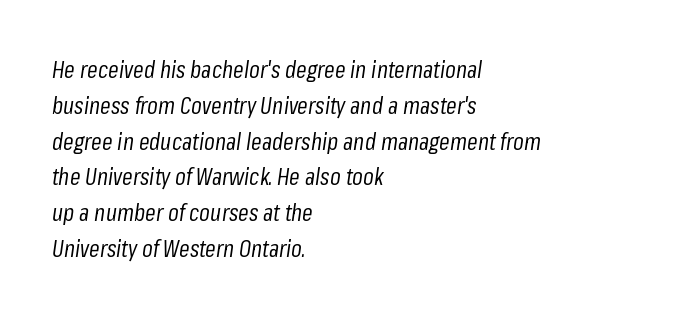
The image shows 24 px text type, italic (leaning right); set left-aligned, normal line spacing (1.49x), normal letter spacing, not underlined.
